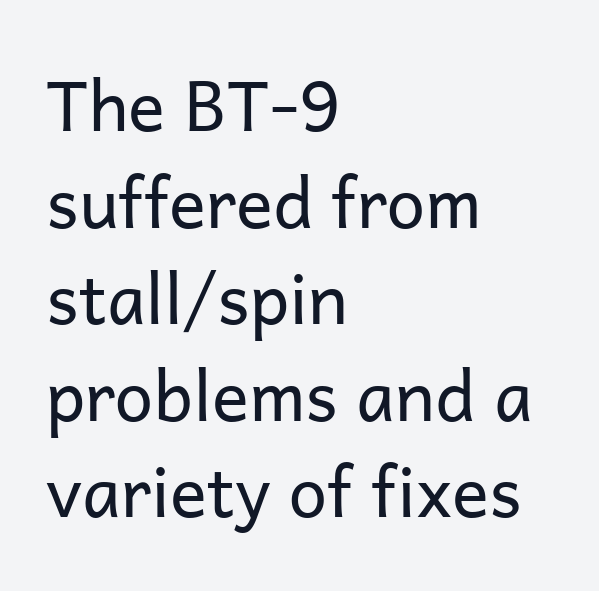
Q: Is the text bold? A: No.
Q: Is the text italic (slanted)? A: No, it is upright.
Q: Is the typeface a serif or a sans-serif typeface? A: Sans-serif.
Q: Is the text underlined? A: No.
Q: How is the paragraph aligned? A: Left-aligned.
Q: Is the spacing between letters normal or unusually wide? A: Normal.
Q: Is the spacing between lines tight, normal or loose? A: Normal.
Q: Width (condensed, normal, or wide)? A: Normal.
Q: Stroke contrast? A: Low.
Q: x-height? A: Medium.
Q: Monospaced? A: No.
